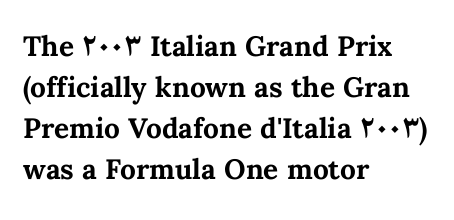
Q: Is the text bold? A: Yes.
Q: Is the text italic (slanted)? A: No, it is upright.
Q: Is the text underlined? A: No.
Q: How is the paragraph aligned? A: Left-aligned.
Q: Is the spacing between letters normal or unusually wide? A: Normal.
Q: Is the spacing between lines tight, normal or loose? A: Normal.
Q: Width (condensed, normal, or wide)? A: Normal.
Q: Stroke contrast? A: Medium.
Q: x-height? A: Medium.
Q: Monospaced? A: No.
